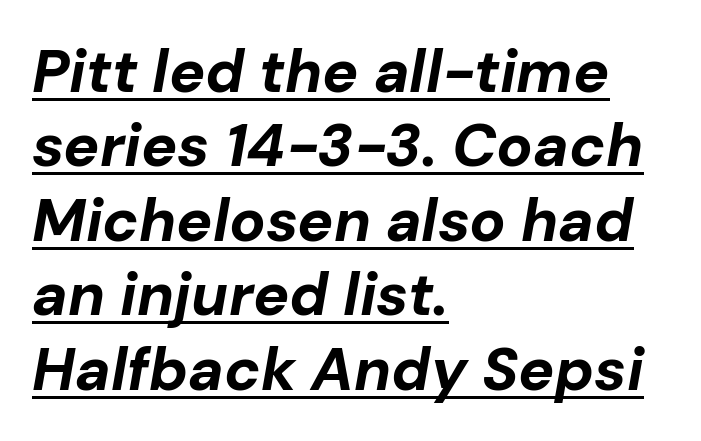
The image shows 60 px bold type, italic (leaning right); set left-aligned, line spacing 1.24x, normal letter spacing, underlined; low stroke contrast and a medium x-height.
